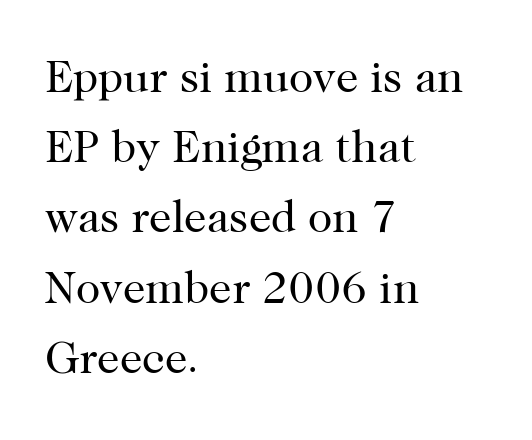
Q: Is the text bold? A: No.
Q: Is the text italic (slanted)? A: No, it is upright.
Q: Is the typeface a serif or a sans-serif typeface? A: Serif.
Q: Is the text underlined? A: No.
Q: How is the paragraph aligned? A: Left-aligned.
Q: Is the spacing between letters normal or unusually wide? A: Normal.
Q: Is the spacing between lines tight, normal or loose? A: Normal.
Q: Width (condensed, normal, or wide)? A: Normal.
Q: Stroke contrast? A: High.
Q: x-height? A: Medium.
Q: Monospaced? A: No.
